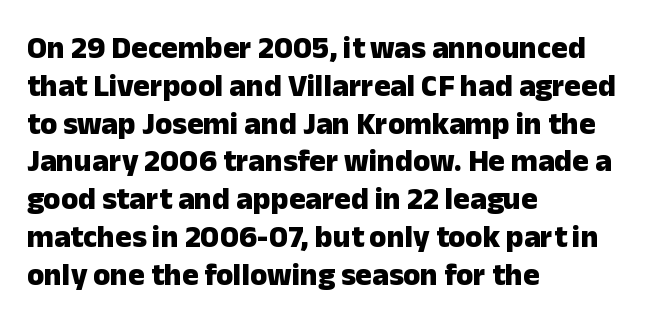
Varying glyph widths throughout — classic text-font behaviour. The passage shown is emphatically bold. The gap between lines stays unmarked. This sample is left-justified, so line endings fall wherever the words run out. No feet cap the strokes, marking this as sans-serif type.
